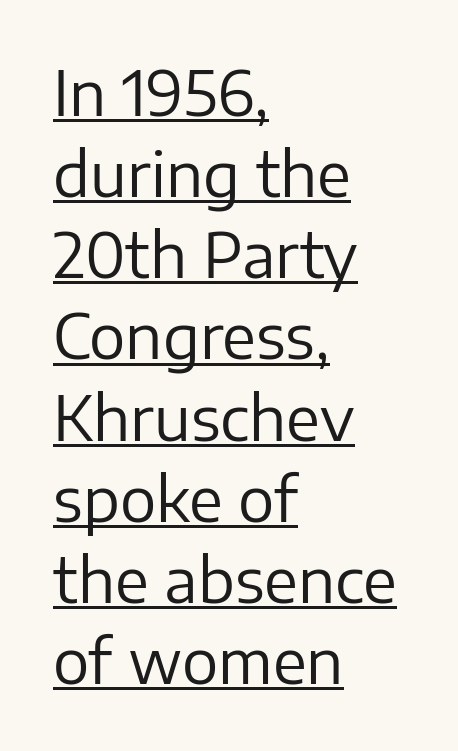
Q: Is the text bold? A: No.
Q: Is the text italic (slanted)? A: No, it is upright.
Q: Is the typeface a serif or a sans-serif typeface? A: Sans-serif.
Q: Is the text underlined? A: Yes.
Q: How is the paragraph aligned? A: Left-aligned.
Q: Is the spacing between letters normal or unusually wide? A: Normal.
Q: Is the spacing between lines tight, normal or loose? A: Normal.
Q: Width (condensed, normal, or wide)? A: Normal.
Q: Stroke contrast? A: Low.
Q: x-height? A: Medium.
Q: Monospaced? A: No.
